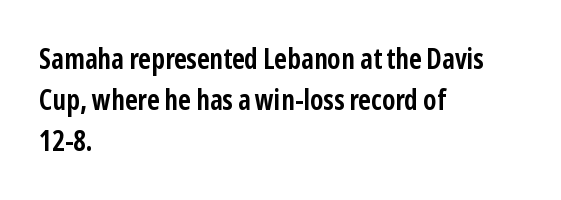
The image shows 28 px semibold, condensed sans-serif type, upright; set left-aligned, normal line spacing (1.47x), normal letter spacing, not underlined; low stroke contrast and a medium x-height.
